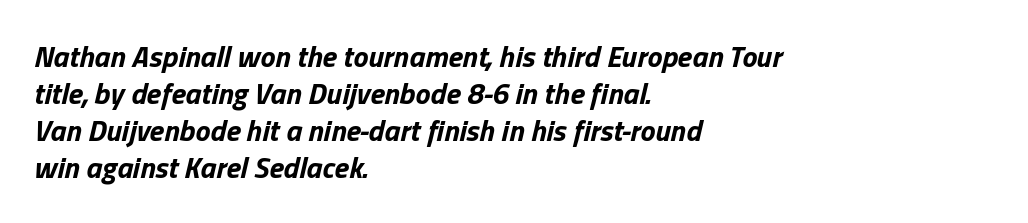
Q: Is the text bold? A: Yes.
Q: Is the text italic (slanted)? A: Yes, it leans right by about 13 degrees.
Q: Is the text underlined? A: No.
Q: How is the paragraph aligned? A: Left-aligned.
Q: Is the spacing between letters normal or unusually wide? A: Normal.
Q: Width (condensed, normal, or wide)? A: Normal.
Q: Stroke contrast? A: Low.
Q: x-height? A: Medium.
Q: Monospaced? A: No.
